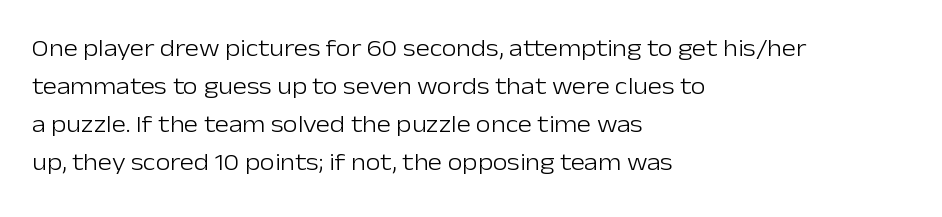
The image shows 24 px text type, upright; set left-aligned, normal line spacing (1.59x), normal letter spacing, not underlined.
